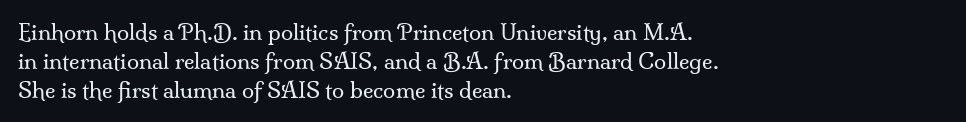
Q: Is the text bold? A: No.
Q: Is the text italic (slanted)? A: No, it is upright.
Q: Is the text underlined? A: No.
Q: How is the paragraph aligned? A: Left-aligned.
Q: Is the spacing between letters normal or unusually wide? A: Normal.
Q: Is the spacing between lines tight, normal or loose? A: Normal.
